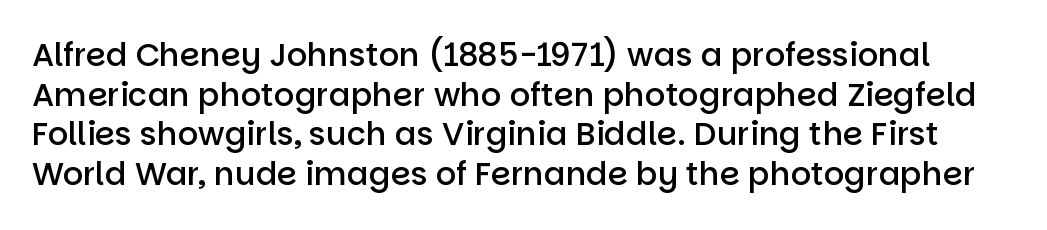
The image shows 32 px semibold sans-serif type, upright; set line spacing 1.24x, normal letter spacing, not underlined; low stroke contrast and a large x-height.
